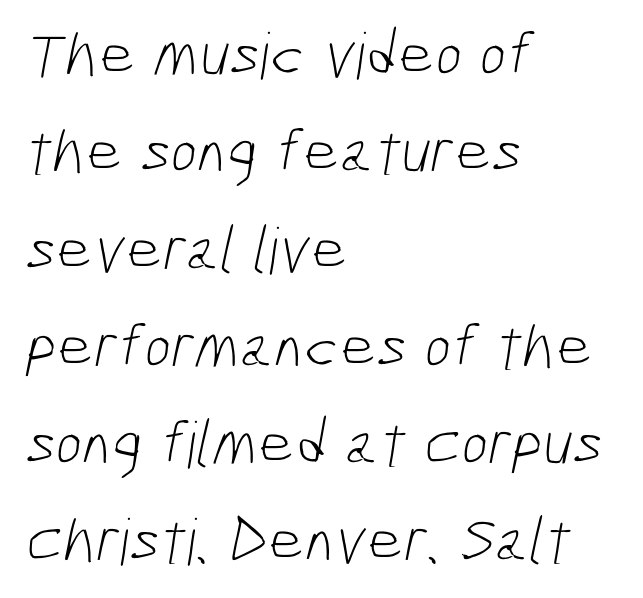
Plain, unruled lines of type. Caption: standard tracking, unaltered. The glyphs in this specimen are sans serif. Rows of type keep a routine distance in the vertical direction. Weight: regular or lighter. Do the characters align in a grid? No, the font is proportional.
